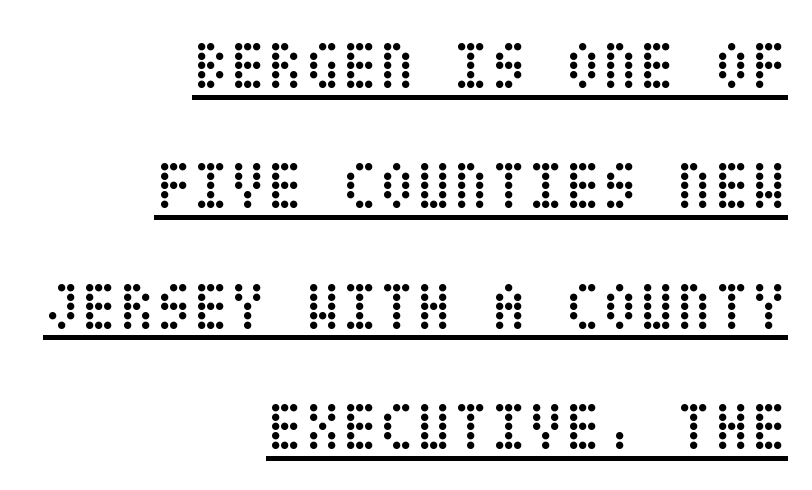
{"italic": "no", "bold": "no", "weight": "regular", "width": "condensed", "stroke_contrast": "low", "x_height": "large", "underline": "yes", "align": "right", "line_spacing_ratio": 1.77, "letter_spacing": "normal", "letter_spacing_em": 0.0, "glyph_px": 68}
